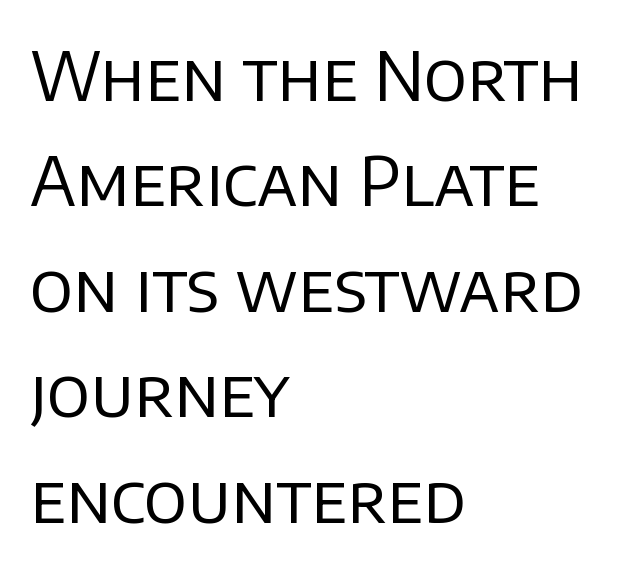
The image shows 68 px regular-weight sans-serif type, upright; set left-aligned, normal line spacing (1.55x), normal letter spacing, not underlined; low stroke contrast and a large x-height.
